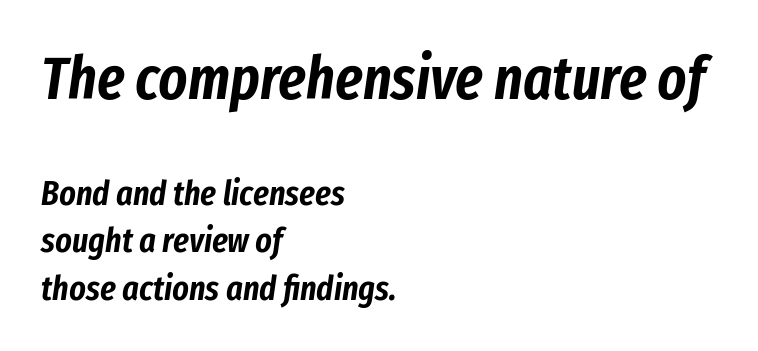
{"italic": "yes", "lean": "right", "slant_degrees": 8, "width": "condensed", "stroke_contrast": "low", "x_height": "medium", "monospaced": "no", "underline": "no", "align": "left", "line_spacing": "normal", "line_spacing_ratio": 1.35, "letter_spacing": "normal", "letter_spacing_em": 0.0, "larger_block": "first", "size_ratio": 1.74, "glyph_px": 61}
